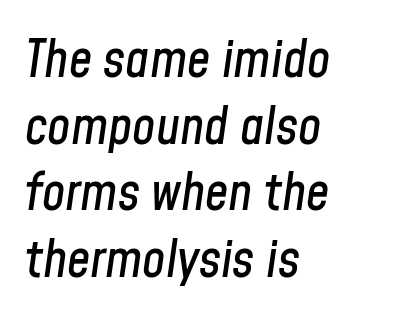
Check under the words: just untouched page. Casual observation: everything's shoved over to the left. Default kerning and tracking; the words read as compact shapes. Slant detected: the letters are inclined. Do the characters align in a grid? No, the font is proportional. Successive baselines arrive at the customary interval.
